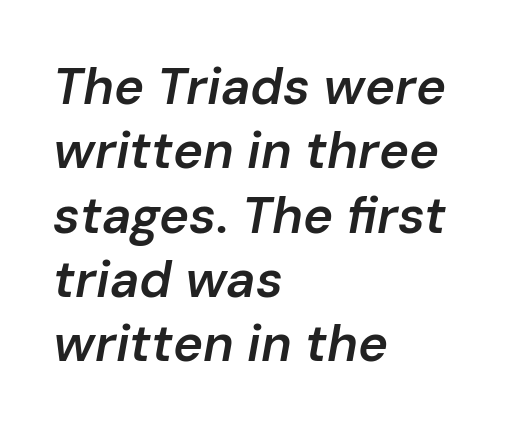
{"italic": "yes", "lean": "right", "slant_degrees": 10, "bold": "semi", "weight": "semibold", "width": "normal", "stroke_contrast": "low", "x_height": "medium", "monospaced": "no", "underline": "no", "align": "left", "line_spacing": "normal", "line_spacing_ratio": 1.26, "letter_spacing": "normal", "letter_spacing_em": 0.0, "glyph_px": 51}
